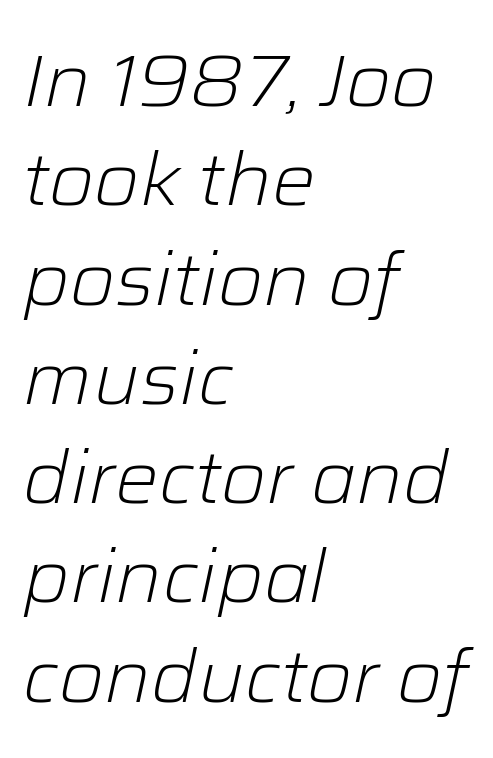
{"italic": "yes", "lean": "right", "slant_degrees": 12, "bold": "no", "weight": "light", "width": "normal", "stroke_contrast": "low", "x_height": "medium", "monospaced": "no", "underline": "no", "align": "left", "line_spacing": "normal", "line_spacing_ratio": 1.36, "letter_spacing": "normal", "letter_spacing_em": 0.0, "glyph_px": 73}
